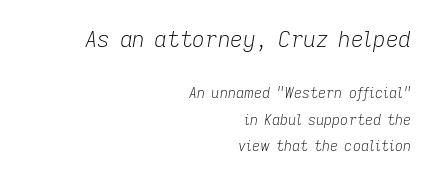
The image shows 22 px text type, italic (leaning right); set right-aligned, line spacing 1.89x, normal letter spacing, not underlined; the first (top) block is 1.57x larger.
